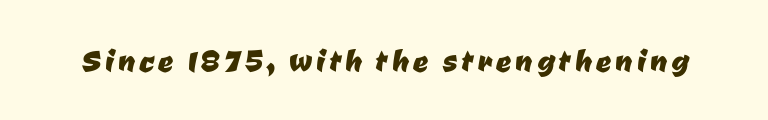
Font category for this specimen: sans-serif. The letters advance in unequal steps, a hallmark of proportional type. Check under the words: just untouched page.
